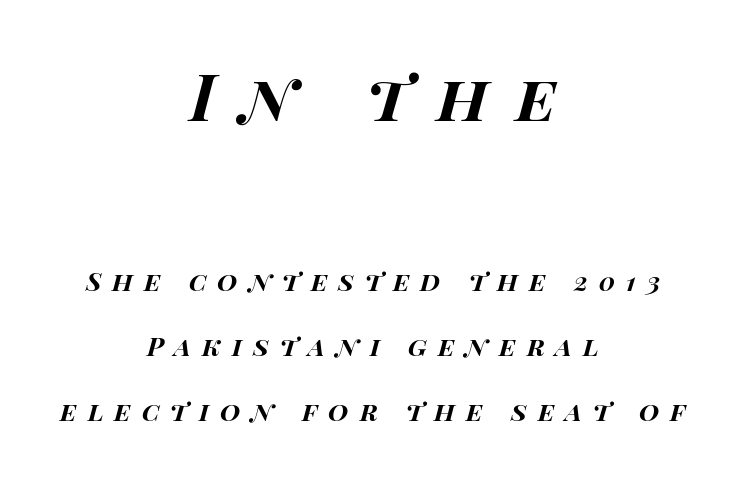
{"italic": "yes", "lean": "right", "slant_degrees": 15, "bold": "yes", "weight": "bold", "width": "wide", "stroke_contrast": "high", "x_height": "large", "monospaced": "no", "underline": "no", "align": "center", "line_spacing": "loose", "line_spacing_ratio": 2.5, "letter_spacing": "wide", "letter_spacing_em": 0.42, "larger_block": "first", "size_ratio": 2.46, "glyph_px": 64}
